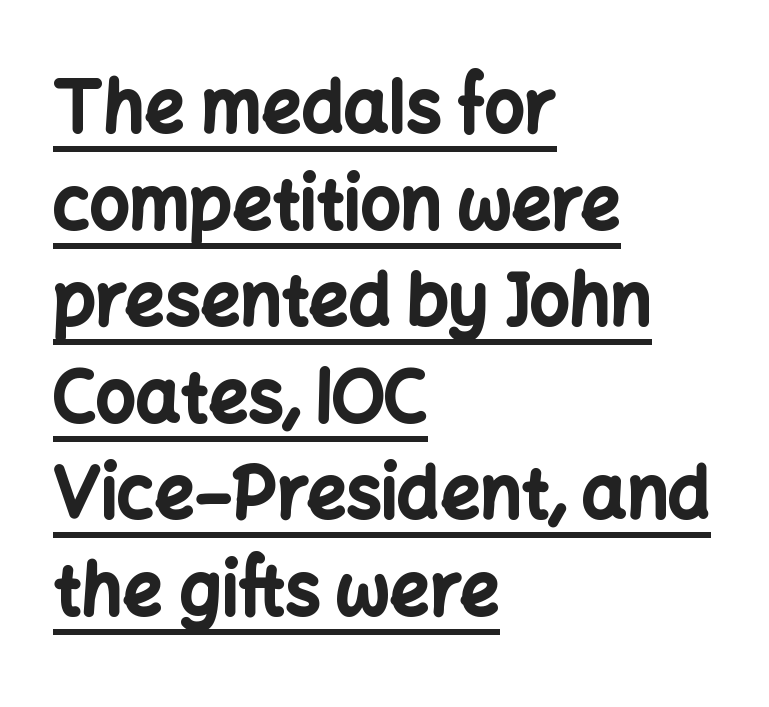
The image shows 70 px bold sans-serif type, upright; set left-aligned, normal line spacing (1.38x), normal letter spacing, underlined; low stroke contrast and a medium x-height.
